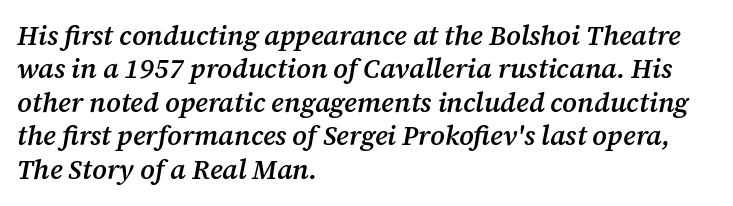
{"italic": "yes", "lean": "right", "slant_degrees": 12, "bold": "semi", "underline": "no", "align": "left", "line_spacing_ratio": 1.24, "letter_spacing": "normal", "letter_spacing_em": 0.0, "glyph_px": 27}
